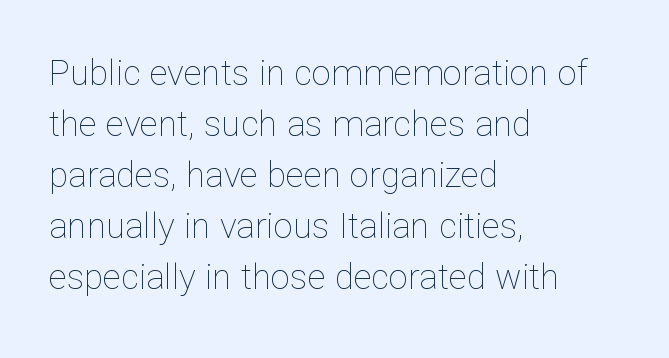
{"italic": "no", "bold": "no", "weight": "thin", "width": "normal", "stroke_contrast": "low", "x_height": "medium", "monospaced": "no", "underline": "no", "align": "left", "line_spacing": "normal", "line_spacing_ratio": 1.46, "letter_spacing": "normal", "letter_spacing_em": 0.0, "glyph_px": 35}
